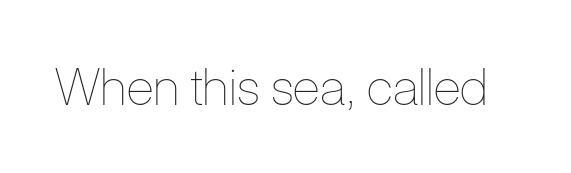
Weight: in the light-to-regular range. Caption: standard tracking, unaltered. You could not count columns in this text — the font is proportionally spaced. Italic: no, the glyphs are upright roman. Just letters on the line, the space beneath them empty.
